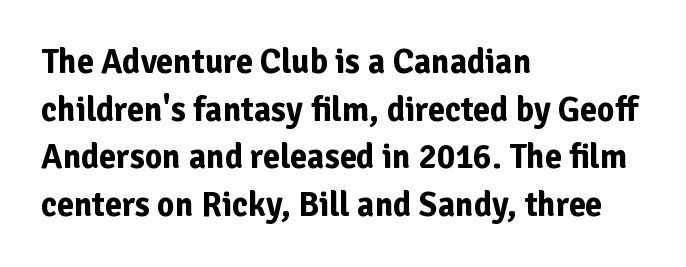
Spacing verdict: proportional, widths tailored to each character. Spacing between characters is what you'd get straight out of the box. Plenty of ink on the page — the face is bold. The typeface chosen for these lines omits serifs. The rows are spaced the way most documents space them. The rag falls on the right side of this text block.
